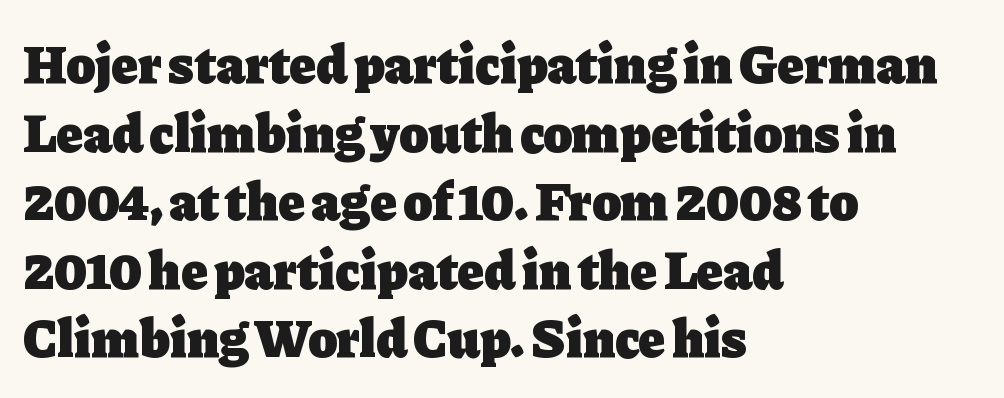
Which margin do the lines hug? The left one — the right edge is uneven. Only glyphs here, with clear space below each row. Here the glyphs are tracked normally, forming tight word shapes. Type style note: has serifs. Notice how thick the strokes are: this is what a full bold looks like. Normally led — the rows are evenly, conventionally spaced.
